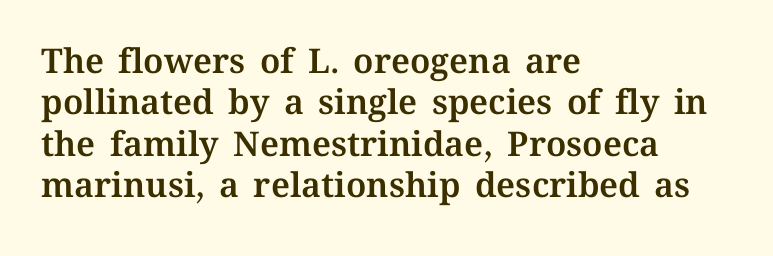
The image shows 34 px text type, upright; set left-aligned, line spacing 1.22x, normal letter spacing, not underlined; medium stroke contrast and a medium x-height.
